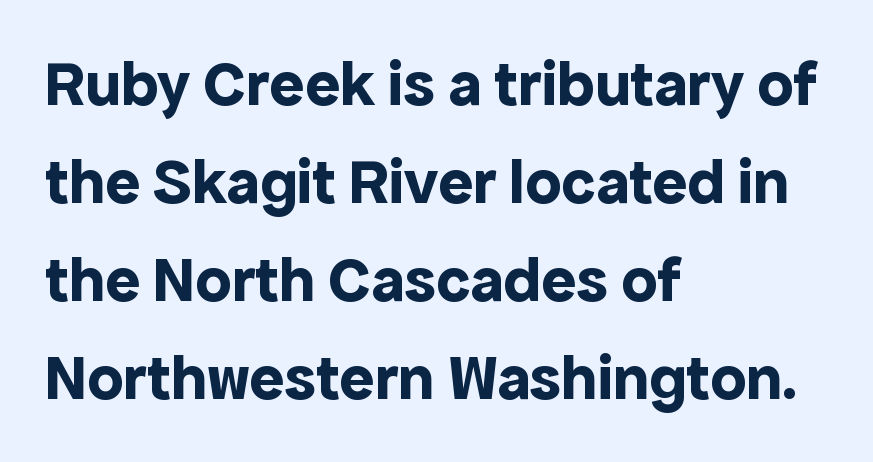
The rendering shows plain stroke endings on the letterforms — a sans-serif design. A typesetter would call this proportional, since set widths differ per character. You'd pick this weight for a headline — it's a proper bold. How would I describe the line gaps? Plain and ordinary. Only glyphs here, with clear space below each row. Where is the straight margin? On the left.
